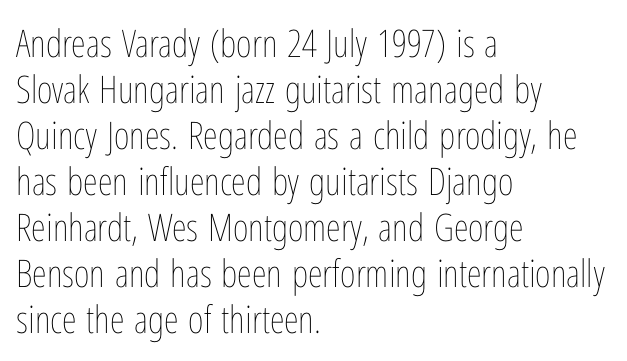
The image shows 38 px thin, condensed type, upright; set left-aligned, line spacing 1.21x, normal letter spacing, not underlined; low stroke contrast and a medium x-height.
